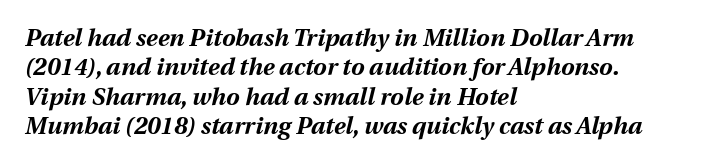
The paragraph has a hard left edge and a soft right edge. The rendering keeps characters at their native spacing. The typography opts for an oblique posture over an upright one. The font is running at its bold setting.
